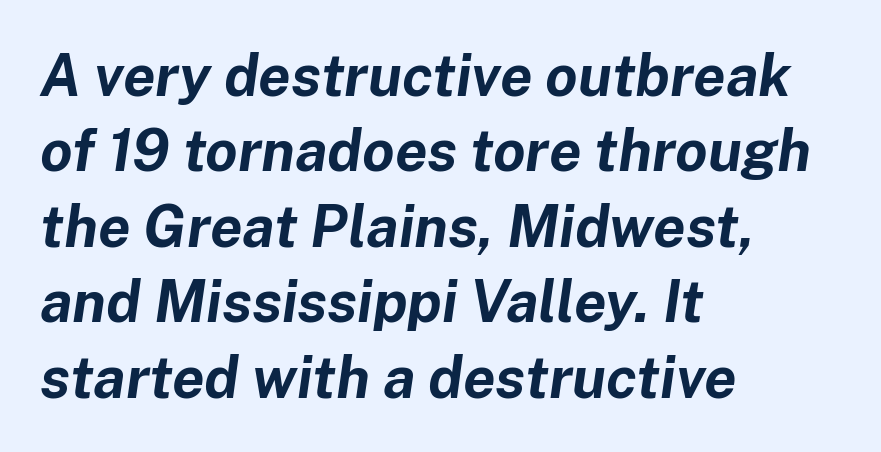
{"italic": "yes", "lean": "right", "slant_degrees": 8, "bold": "yes", "weight": "bold", "width": "normal", "stroke_contrast": "low", "x_height": "medium", "monospaced": "no", "underline": "no", "align": "left", "line_spacing": "normal", "line_spacing_ratio": 1.3, "letter_spacing": "normal", "letter_spacing_em": 0.0, "glyph_px": 58}
